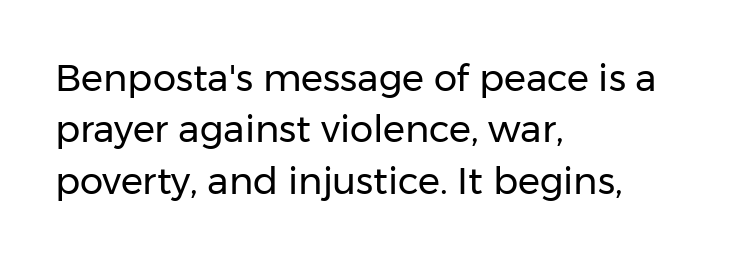
Q: Is the text bold? A: No.
Q: Is the text italic (slanted)? A: No, it is upright.
Q: Is the typeface a serif or a sans-serif typeface? A: Sans-serif.
Q: Is the text underlined? A: No.
Q: How is the paragraph aligned? A: Left-aligned.
Q: Is the spacing between letters normal or unusually wide? A: Normal.
Q: Is the spacing between lines tight, normal or loose? A: Normal.
Q: Width (condensed, normal, or wide)? A: Normal.
Q: Stroke contrast? A: Low.
Q: x-height? A: Medium.
Q: Monospaced? A: No.
